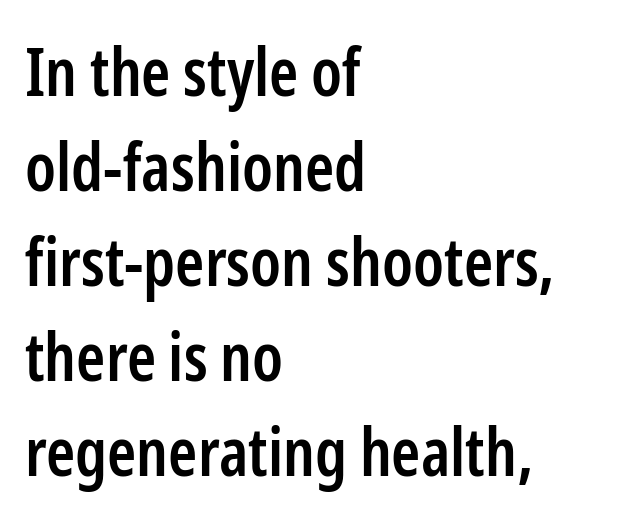
Each line starts at the same left margin while the right side varies. Classification — sans serif. The zone under the glyphs is completely vacant. Horizontal bands of white between lines are of average thickness.
